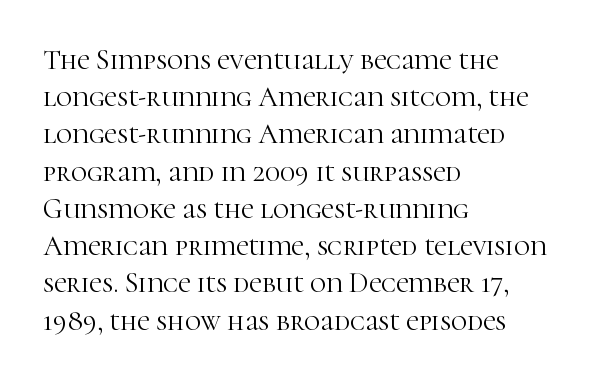
The image shows 28 px light serif type, upright; set left-aligned, normal line spacing (1.33x), normal letter spacing, not underlined; high stroke contrast and a medium x-height.
